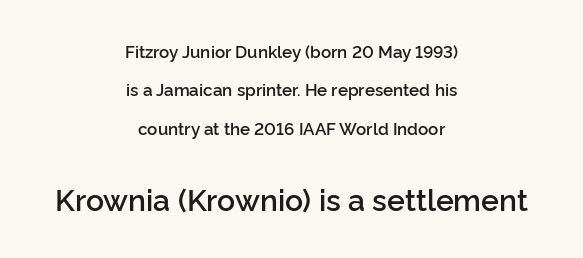
The image shows 30 px semibold sans-serif type, upright; set centered, loose line spacing (2.26x), normal letter spacing, not underlined; the second (bottom) block is 1.76x larger; low stroke contrast and a medium x-height.
